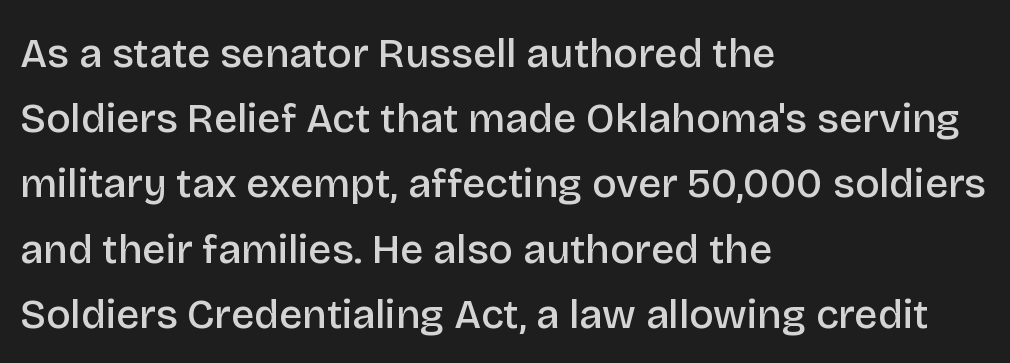
{"serif": "no", "italic": "no", "bold": "semi", "weight": "semibold", "width": "normal", "stroke_contrast": "low", "x_height": "large", "monospaced": "no", "underline": "no", "align": "left", "line_spacing": "normal", "line_spacing_ratio": 1.59, "letter_spacing": "normal", "letter_spacing_em": 0.0, "glyph_px": 41}
